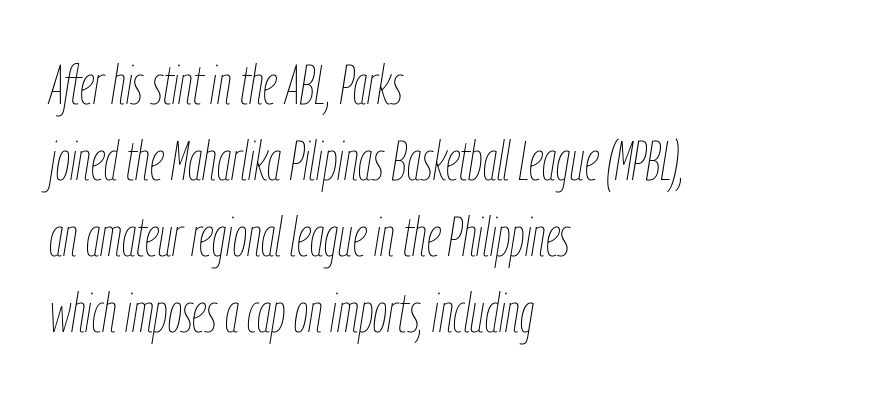
Q: Is the text bold? A: No.
Q: Is the text italic (slanted)? A: Yes, it leans right by about 9 degrees.
Q: Is the text underlined? A: No.
Q: How is the paragraph aligned? A: Left-aligned.
Q: Is the spacing between letters normal or unusually wide? A: Normal.
Q: Is the spacing between lines tight, normal or loose? A: Normal.
Q: Width (condensed, normal, or wide)? A: Condensed.
Q: Stroke contrast? A: Low.
Q: x-height? A: Medium.
Q: Monospaced? A: No.
